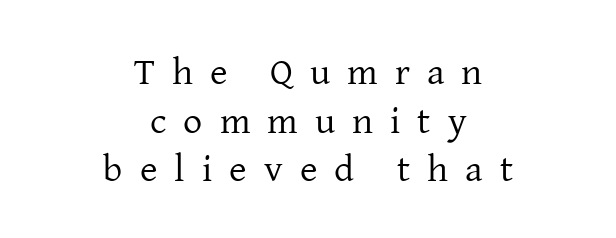
{"serif": "yes", "italic": "no", "bold": "no", "weight": "regular", "width": "normal", "stroke_contrast": "low", "x_height": "medium", "monospaced": "no", "underline": "no", "align": "center", "line_spacing": "normal", "line_spacing_ratio": 1.28, "letter_spacing": "wide", "letter_spacing_em": 0.45, "glyph_px": 38}
